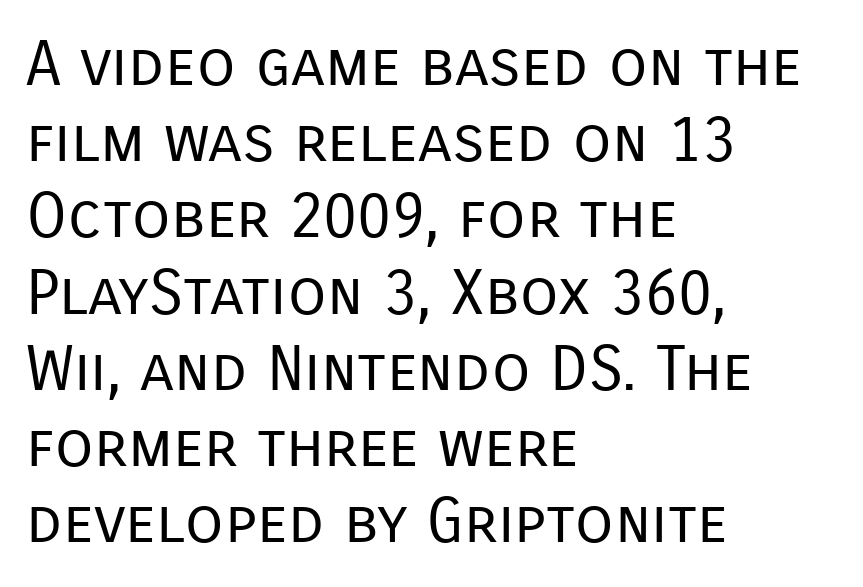
Q: Is the text bold? A: No.
Q: Is the text italic (slanted)? A: No, it is upright.
Q: Is the typeface a serif or a sans-serif typeface? A: Sans-serif.
Q: Is the text underlined? A: No.
Q: How is the paragraph aligned? A: Left-aligned.
Q: Is the spacing between letters normal or unusually wide? A: Normal.
Q: Width (condensed, normal, or wide)? A: Normal.
Q: Stroke contrast? A: Low.
Q: x-height? A: Medium.
Q: Monospaced? A: No.
